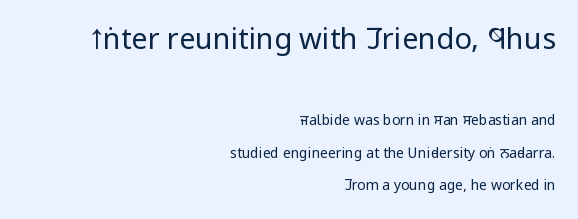
{"serif": "no", "italic": "no", "bold": "no", "weight": "regular", "width": "condensed", "stroke_contrast": "low", "x_height": "large", "monospaced": "no", "underline": "no", "align": "right", "line_spacing": "loose", "line_spacing_ratio": 2.32, "letter_spacing": "normal", "letter_spacing_em": 0.0, "larger_block": "first", "size_ratio": 2.07, "glyph_px": 29}
